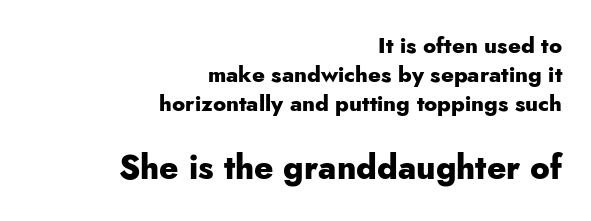
If you measured baseline to baseline, you'd find a middling distance. Caption: multi-line text, flush right, ragged left. Character size in the trailing block exceeds that of the leading block. Letterform terminals end flat and unadorned throughout the passage.
